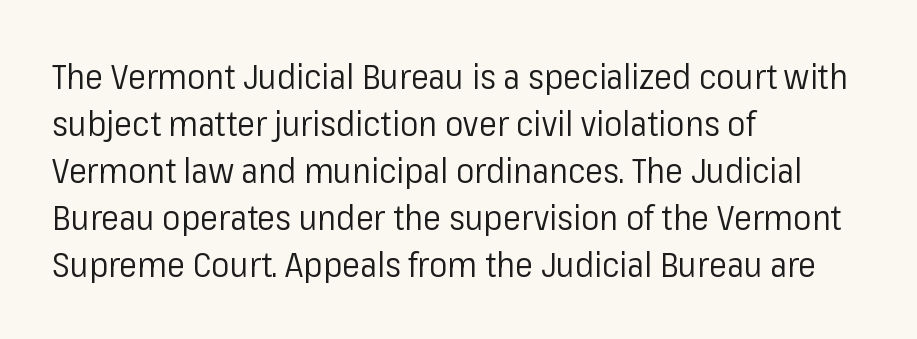
The image shows 34 px regular-weight sans-serif type, upright; set left-aligned, normal line spacing (1.38x), normal letter spacing, not underlined; low stroke contrast and a medium x-height.
